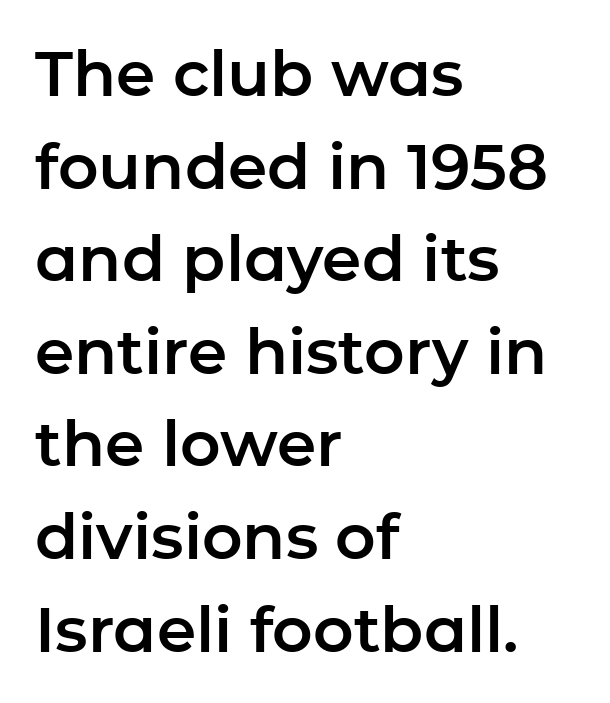
The image shows 63 px sans-serif type, upright; set left-aligned, normal line spacing (1.47x), normal letter spacing, not underlined; low stroke contrast and a medium x-height.
